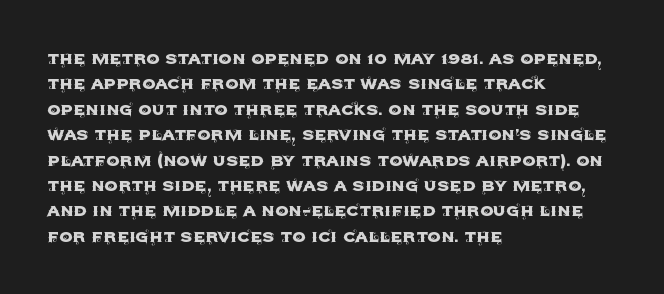
The image shows 21 px text type, upright; set left-aligned, line spacing 1.21x, normal letter spacing, not underlined.
